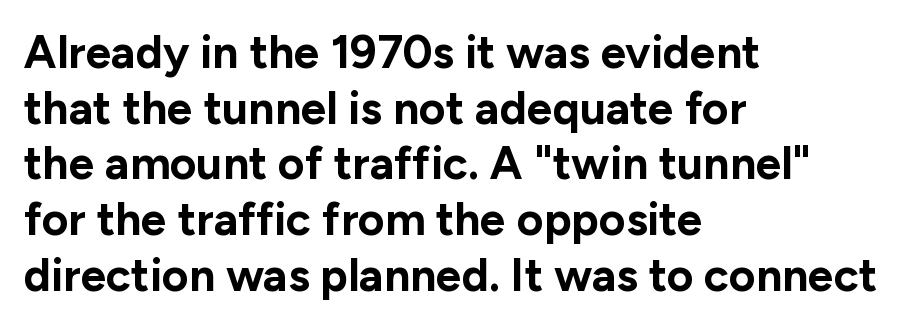
Q: Is the text bold? A: Yes.
Q: Is the text italic (slanted)? A: No, it is upright.
Q: Is the typeface a serif or a sans-serif typeface? A: Sans-serif.
Q: Is the text underlined? A: No.
Q: How is the paragraph aligned? A: Left-aligned.
Q: Is the spacing between letters normal or unusually wide? A: Normal.
Q: Width (condensed, normal, or wide)? A: Normal.
Q: Stroke contrast? A: Low.
Q: x-height? A: Medium.
Q: Monospaced? A: No.
